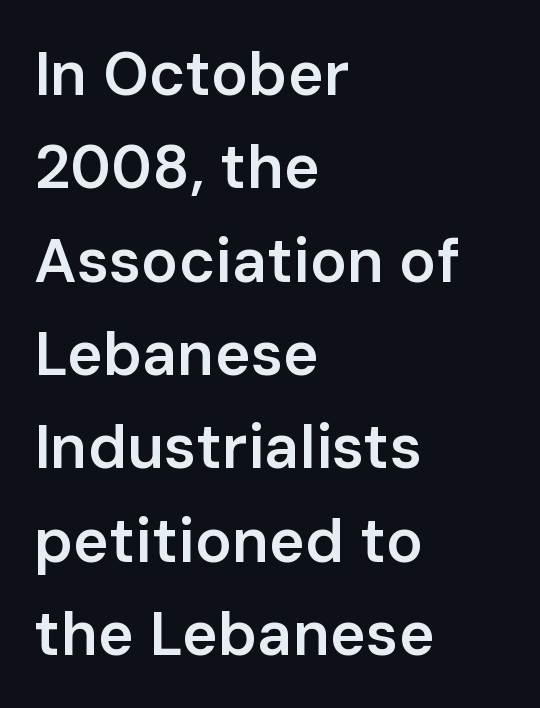
{"serif": "no", "italic": "no", "bold": "semi", "weight": "semibold", "width": "normal", "stroke_contrast": "low", "x_height": "medium", "monospaced": "no", "underline": "no", "align": "left", "line_spacing": "normal", "line_spacing_ratio": 1.53, "letter_spacing": "normal", "letter_spacing_em": 0.0, "glyph_px": 61}
